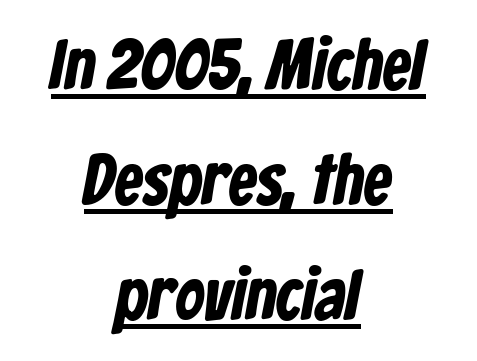
{"serif": "no", "bold": "yes", "weight": "bold", "width": "condensed", "stroke_contrast": "low", "x_height": "medium", "monospaced": "no", "underline": "yes", "align": "center", "line_spacing": "normal", "line_spacing_ratio": 1.62, "letter_spacing": "normal", "letter_spacing_em": 0.0, "glyph_px": 71}
